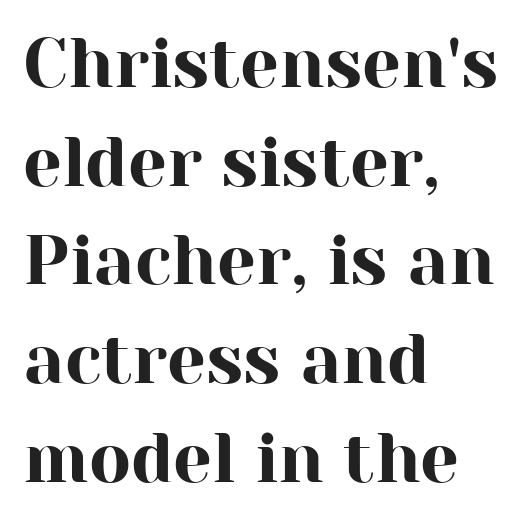
The image shows 69 px serif type, upright; set left-aligned, normal line spacing (1.43x), normal letter spacing, not underlined; high stroke contrast and a medium x-height.
